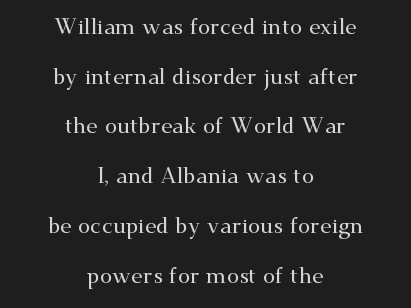
One-word summary of the alignment: center. Observe the ordinary spacing: letters are neighbours, not strangers. Italic: no, the glyphs are upright roman. Vertical spacing — loose.
